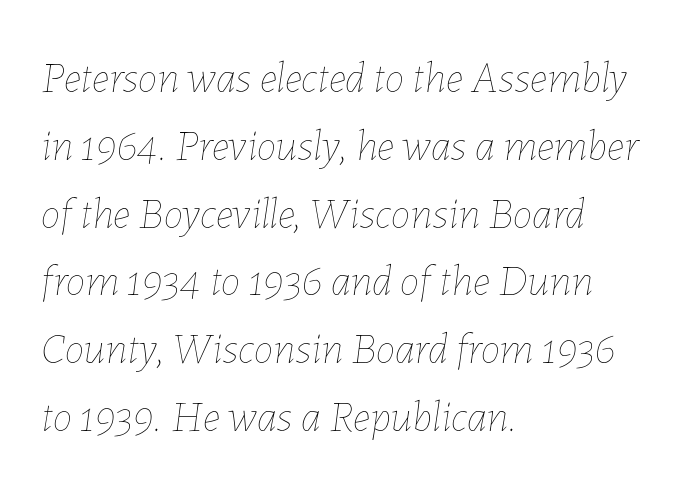
Posture: slanted. Short note: letters normally spaced. The rendering uses natural spacing where letterforms have individual widths. Check under the words: just untouched page.
